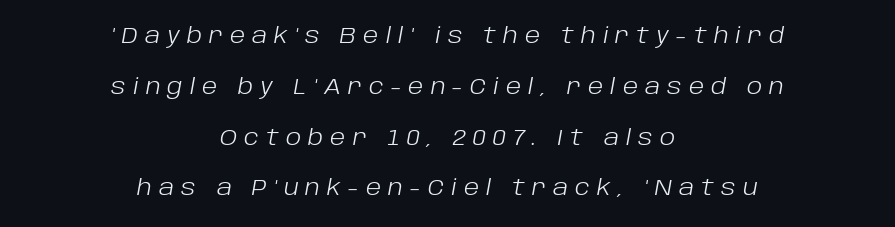
The image shows 22 px text type, italic (leaning right); set centered, loose line spacing (2.31x), unusually wide letter spacing (+0.32 em), not underlined.
